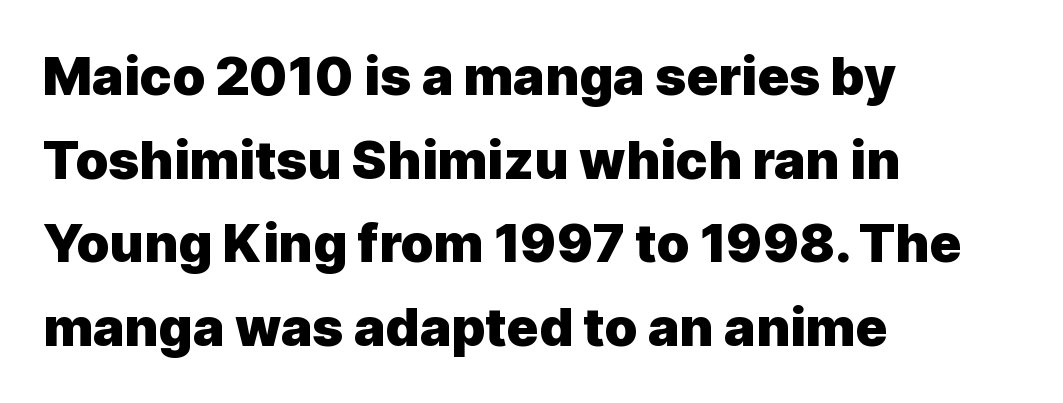
The letters advance in unequal steps, a hallmark of proportional type. The rendering keeps characters at their native spacing. Normally led — the rows are evenly, conventionally spaced. It's the straight-up-and-down kind of type. Caption: multi-line text, flush left, ragged right. Plain, unruled lines of type.
